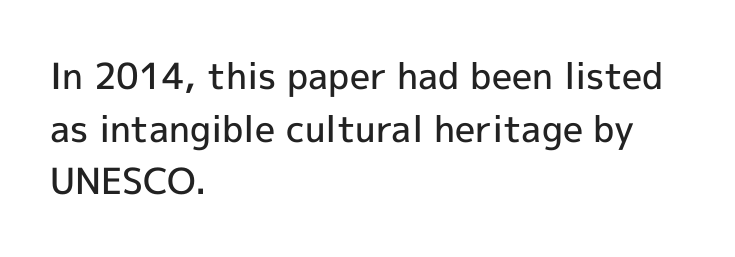
The image shows 36 px semibold sans-serif type, upright; set left-aligned, normal line spacing (1.46x), normal letter spacing, not underlined; a medium x-height.
